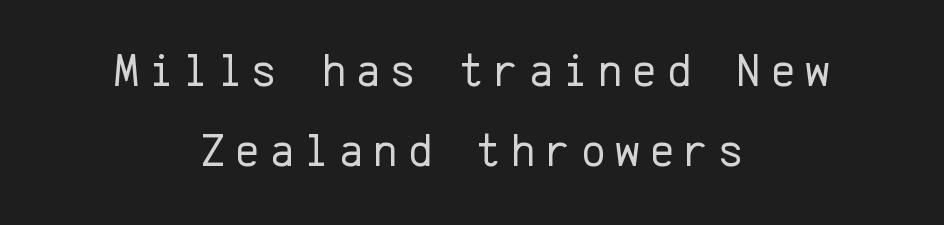
Look at the bottom of the vertical strokes: they stop flat, with no serifs. One-word summary of the alignment: center. The glyphs are unaccompanied by any horizontal stroke below them. Do the characters align in a grid? Yes, the font is monospaced. In terms of posture, this sample is upright.
